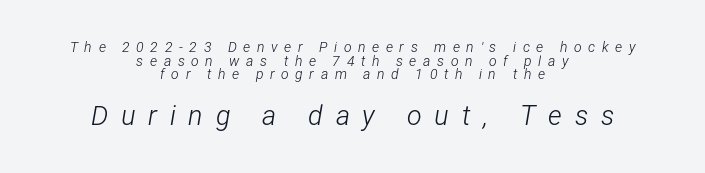
{"italic": "yes", "lean": "right", "slant_degrees": 12, "bold": "no", "underline": "no", "align": "center", "line_spacing": "tight", "line_spacing_ratio": 0.98, "letter_spacing": "wide", "letter_spacing_em": 0.47, "larger_block": "second", "size_ratio": 1.93, "glyph_px": 27}
